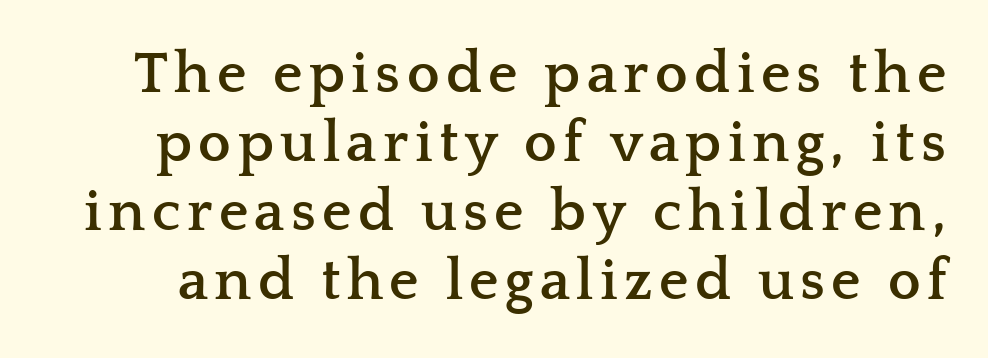
Q: Is the text bold? A: Yes.
Q: Is the text italic (slanted)? A: No, it is upright.
Q: Is the typeface a serif or a sans-serif typeface? A: Serif.
Q: Is the text underlined? A: No.
Q: Width (condensed, normal, or wide)? A: Wide.
Q: Stroke contrast? A: Low.
Q: x-height? A: Medium.
Q: Monospaced? A: No.
